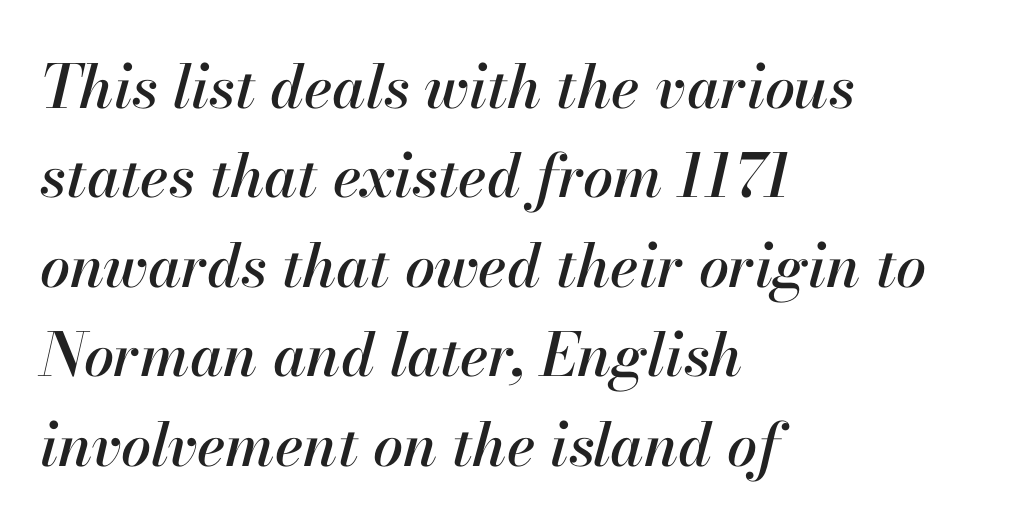
The image shows 60 px text type, italic (leaning right); set left-aligned, normal line spacing (1.49x), normal letter spacing, not underlined; high stroke contrast and a small x-height.
